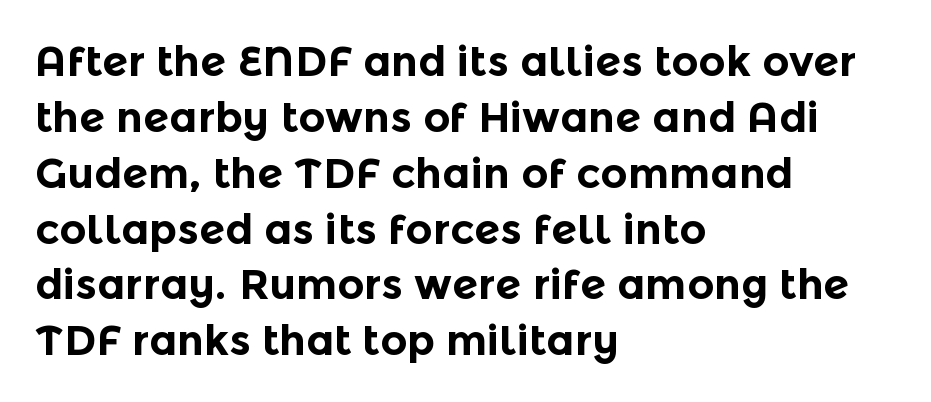
A sans-serif font was chosen for this passage. Is this a fixed-width face? No — the glyphs have proportional, varying widths. You can tell it's not italic because the verticals are truly vertical. A student would call this left alignment; a typographer would say flush left, rag right.
